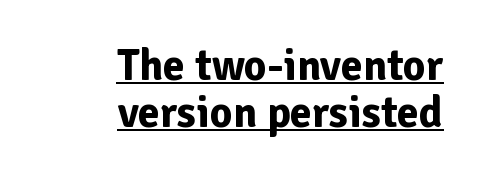
The image shows 44 px bold sans-serif type, upright; set right-aligned, tight line spacing (1.07x), normal letter spacing, underlined; low stroke contrast and a medium x-height.
